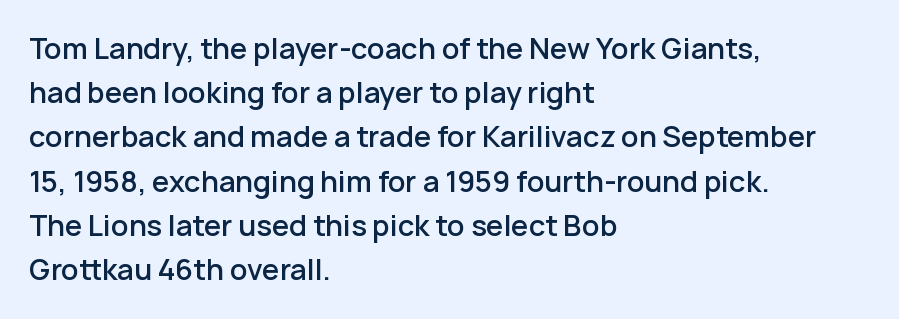
Q: Is the text bold? A: Semi-bold.
Q: Is the text italic (slanted)? A: No, it is upright.
Q: Is the typeface a serif or a sans-serif typeface? A: Sans-serif.
Q: Is the text underlined? A: No.
Q: How is the paragraph aligned? A: Left-aligned.
Q: Is the spacing between letters normal or unusually wide? A: Normal.
Q: Is the spacing between lines tight, normal or loose? A: Normal.
Q: Width (condensed, normal, or wide)? A: Normal.
Q: Stroke contrast? A: Low.
Q: x-height? A: Medium.
Q: Monospaced? A: No.
